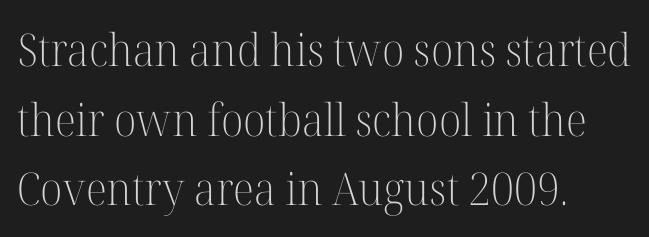
Q: Is the text bold? A: No.
Q: Is the text italic (slanted)? A: No, it is upright.
Q: Is the typeface a serif or a sans-serif typeface? A: Serif.
Q: Is the text underlined? A: No.
Q: How is the paragraph aligned? A: Left-aligned.
Q: Is the spacing between letters normal or unusually wide? A: Normal.
Q: Is the spacing between lines tight, normal or loose? A: Normal.
Q: Width (condensed, normal, or wide)? A: Normal.
Q: Stroke contrast? A: High.
Q: x-height? A: Medium.
Q: Monospaced? A: No.
